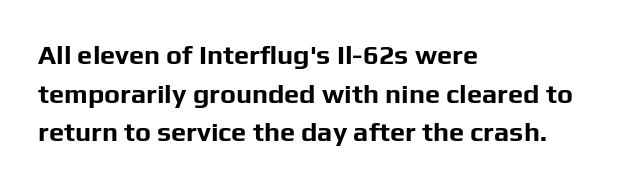
Q: Is the text bold? A: Yes.
Q: Is the text italic (slanted)? A: No, it is upright.
Q: Is the text underlined? A: No.
Q: How is the paragraph aligned? A: Left-aligned.
Q: Is the spacing between letters normal or unusually wide? A: Normal.
Q: Is the spacing between lines tight, normal or loose? A: Normal.
